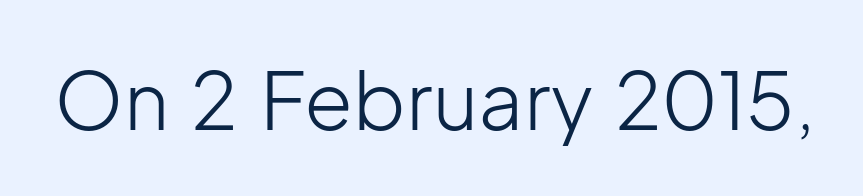
Ascenders rise straight up at ninety degrees. The space directly below the letters is spotless. What kind of face is this? One without serifs — a sans. This reads as an unemphasized weight, regular at the heaviest.
